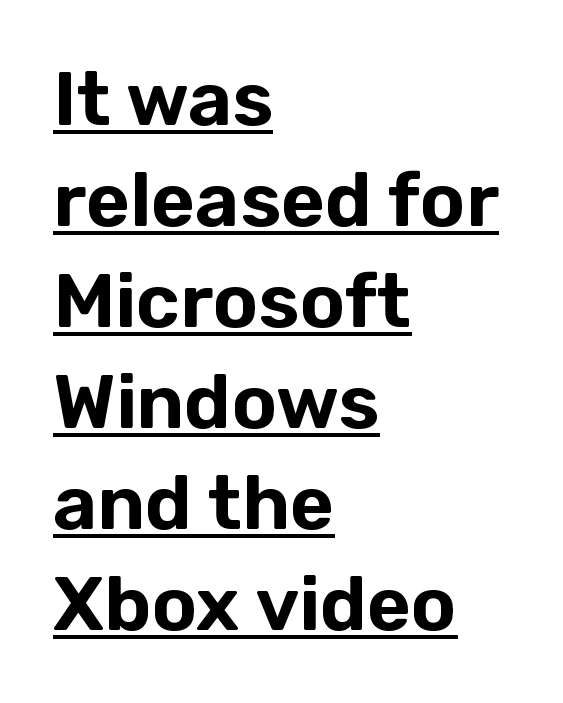
Q: Is the text italic (slanted)? A: No, it is upright.
Q: Is the typeface a serif or a sans-serif typeface? A: Sans-serif.
Q: Is the text underlined? A: Yes.
Q: How is the paragraph aligned? A: Left-aligned.
Q: Is the spacing between letters normal or unusually wide? A: Normal.
Q: Is the spacing between lines tight, normal or loose? A: Normal.
Q: Width (condensed, normal, or wide)? A: Normal.
Q: Stroke contrast? A: Low.
Q: x-height? A: Medium.
Q: Monospaced? A: No.
